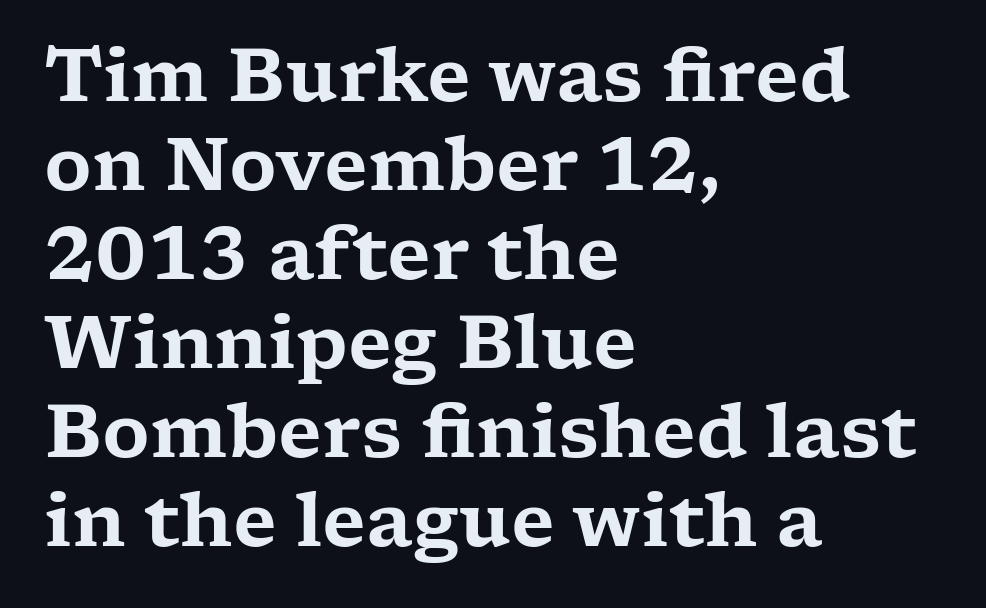
Q: Is the text italic (slanted)? A: No, it is upright.
Q: Is the typeface a serif or a sans-serif typeface? A: Serif.
Q: Is the text underlined? A: No.
Q: How is the paragraph aligned? A: Left-aligned.
Q: Is the spacing between letters normal or unusually wide? A: Normal.
Q: Width (condensed, normal, or wide)? A: Wide.
Q: Stroke contrast? A: Low.
Q: x-height? A: Medium.
Q: Monospaced? A: No.
